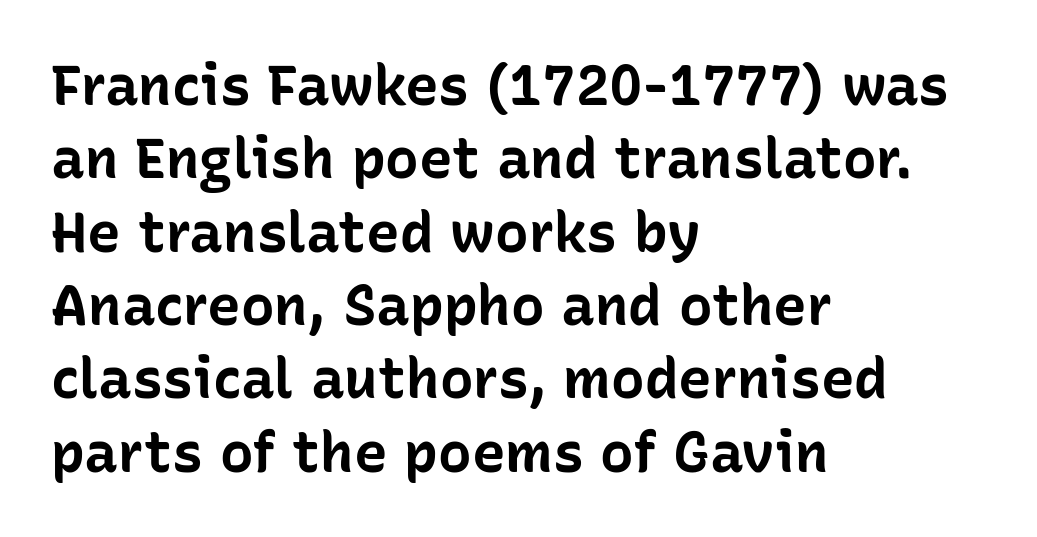
Q: Is the text bold? A: Yes.
Q: Is the text italic (slanted)? A: No, it is upright.
Q: Is the typeface a serif or a sans-serif typeface? A: Sans-serif.
Q: Is the text underlined? A: No.
Q: How is the paragraph aligned? A: Left-aligned.
Q: Is the spacing between letters normal or unusually wide? A: Normal.
Q: Is the spacing between lines tight, normal or loose? A: Normal.
Q: Width (condensed, normal, or wide)? A: Normal.
Q: Stroke contrast? A: Low.
Q: x-height? A: Medium.
Q: Monospaced? A: No.
